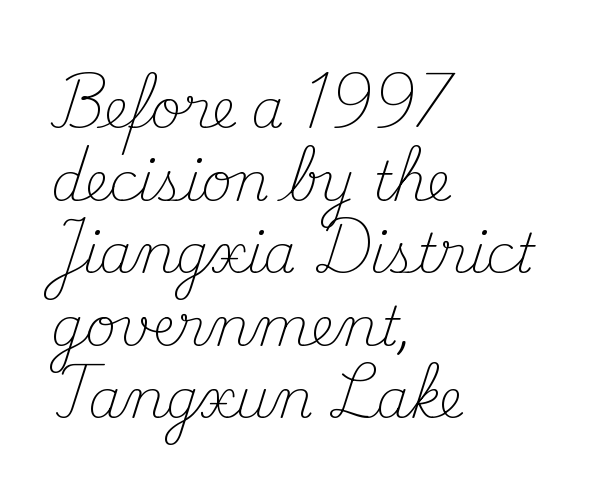
Tracking value appears to be zero — textbook default spacing. Regular leading. The passage shown is typeset with a serif family. Compared with a typical body face, this is equally light or lighter still. The glyphs are unaccompanied by any horizontal stroke below them. A student would call this left alignment; a typographer would say flush left, rag right.
